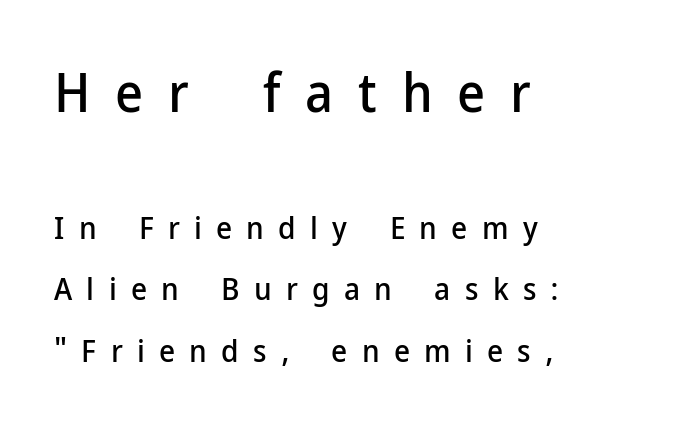
The image shows 54 px sans-serif type, upright; set left-aligned, loose line spacing (1.99x), unusually wide letter spacing (+0.46 em), not underlined; the first (top) block is 1.74x larger; low stroke contrast and a medium x-height.
